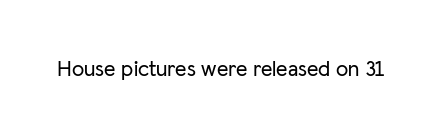
{"italic": "no", "underline": "no", "letter_spacing": "normal", "letter_spacing_em": 0.0, "glyph_px": 22}
